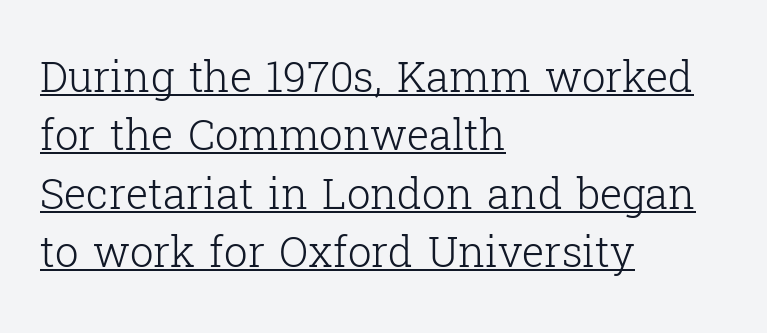
The image shows 42 px light serif type, upright; set left-aligned, normal line spacing (1.39x), normal letter spacing, underlined; low stroke contrast and a medium x-height.
